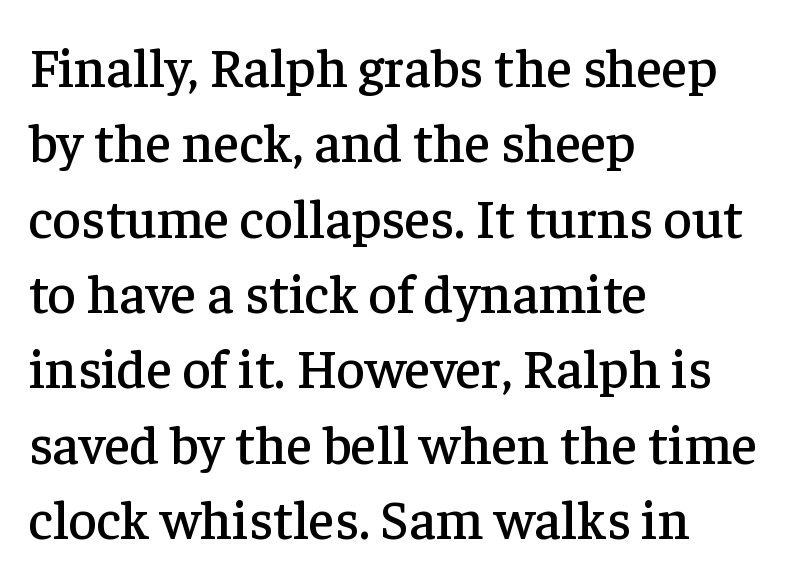
{"serif": "yes", "italic": "no", "width": "normal", "stroke_contrast": "low", "x_height": "medium", "monospaced": "no", "underline": "no", "align": "left", "line_spacing": "normal", "line_spacing_ratio": 1.37, "letter_spacing": "normal", "letter_spacing_em": 0.0, "glyph_px": 55}
